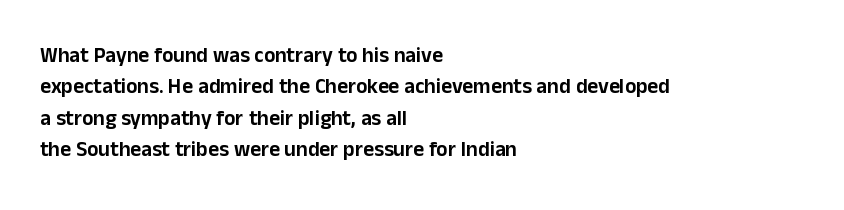
The image shows 21 px text type, upright; set left-aligned, normal line spacing (1.49x), normal letter spacing, not underlined.
